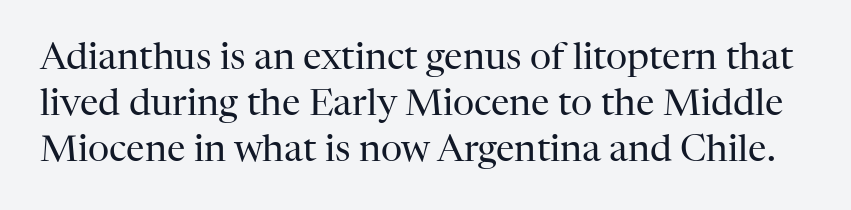
Italic? Not at all — the glyphs are vertical. The face used here is proportionally spaced, like ordinary book or web type. Weight: not bold — regular or lighter. The gap between lines stays unmarked. Tracking here is standard; glyphs follow each other at the usual distance.
